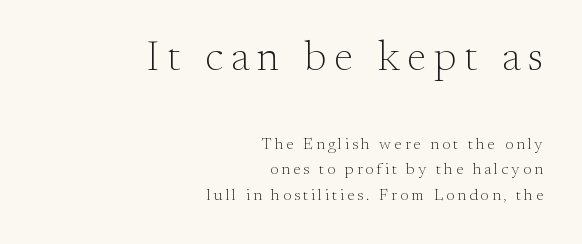
Compared with a flush-left layout, this one pins lines to the opposite, right side. The cut favours lightness, reaching ordinary text weight at its darkest. The block of text has a typical density, with ordinary space between rows. Only glyphs here, with clear space below each row. Serif or sans? Serif — the stroke terminals have little feet.
